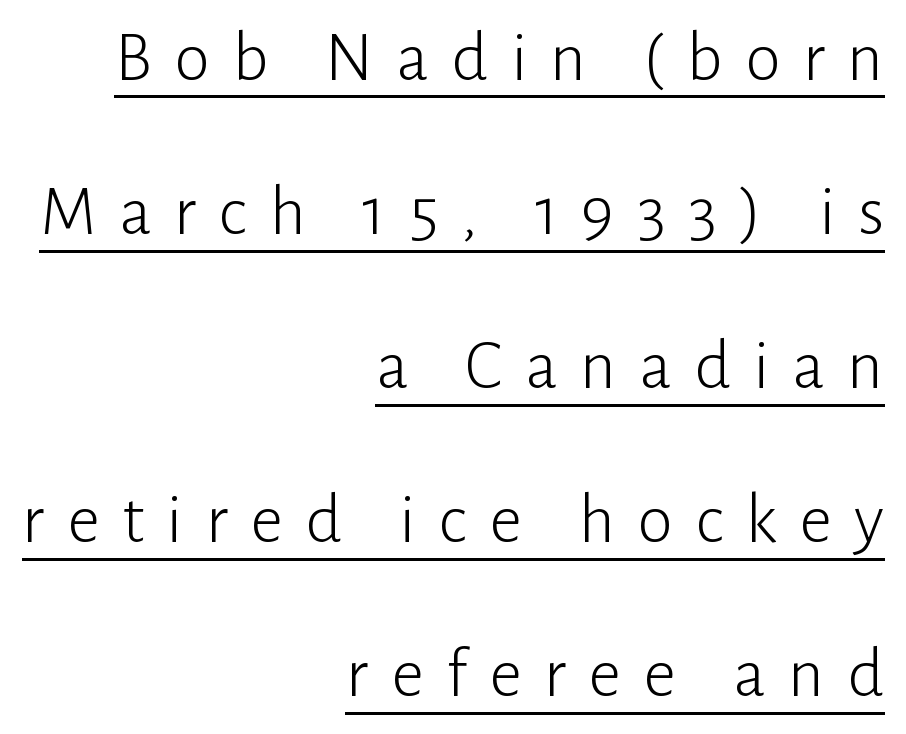
{"serif": "no", "italic": "no", "bold": "no", "weight": "light", "width": "normal", "stroke_contrast": "low", "x_height": "medium", "monospaced": "no", "underline": "yes", "align": "right", "line_spacing": "loose", "line_spacing_ratio": 2.14, "letter_spacing": "wide", "letter_spacing_em": 0.31, "glyph_px": 72}
